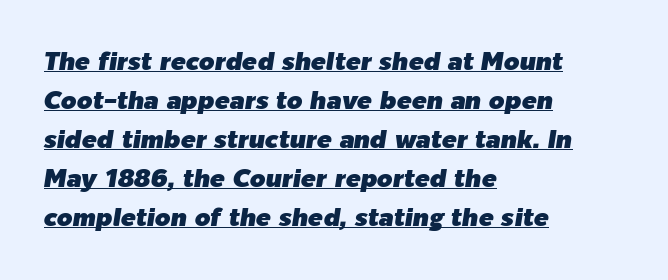
Q: Is the text italic (slanted)? A: Yes, it leans right by about 9 degrees.
Q: Is the text underlined? A: Yes.
Q: How is the paragraph aligned? A: Left-aligned.
Q: Is the spacing between letters normal or unusually wide? A: Normal.
Q: Is the spacing between lines tight, normal or loose? A: Normal.
